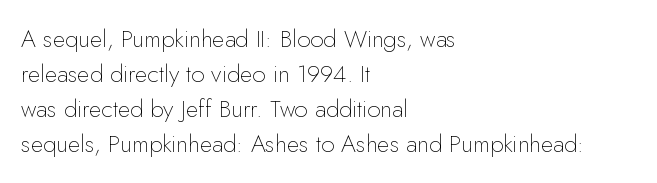
Q: Is the text bold? A: No.
Q: Is the text italic (slanted)? A: No, it is upright.
Q: Is the text underlined? A: No.
Q: How is the paragraph aligned? A: Left-aligned.
Q: Is the spacing between letters normal or unusually wide? A: Normal.
Q: Is the spacing between lines tight, normal or loose? A: Normal.
